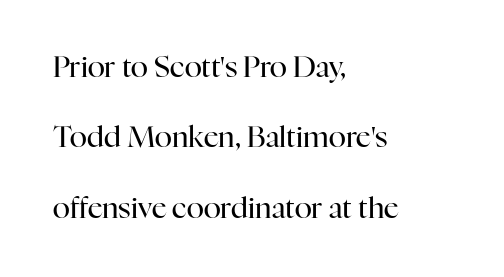
The image shows 29 px regular-weight serif type, upright; set left-aligned, loose line spacing (2.43x), normal letter spacing, not underlined; high stroke contrast and a medium x-height.
